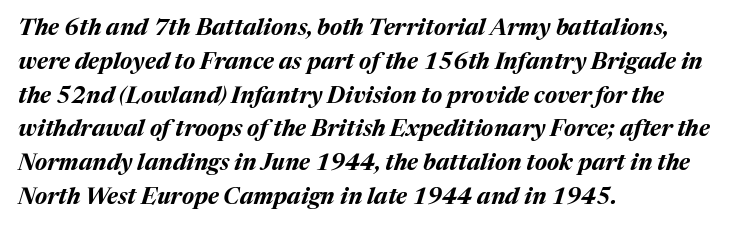
Q: Is the text bold? A: Yes.
Q: Is the text italic (slanted)? A: Yes, it leans right by about 17 degrees.
Q: Is the text underlined? A: No.
Q: How is the paragraph aligned? A: Left-aligned.
Q: Is the spacing between letters normal or unusually wide? A: Normal.
Q: Is the spacing between lines tight, normal or loose? A: Normal.
